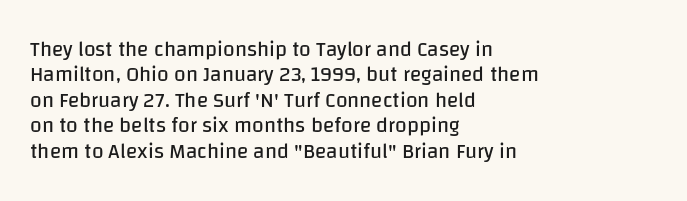
{"italic": "no", "bold": "no", "underline": "no", "align": "left", "line_spacing_ratio": 1.21, "letter_spacing": "normal", "letter_spacing_em": 0.0, "glyph_px": 21}
